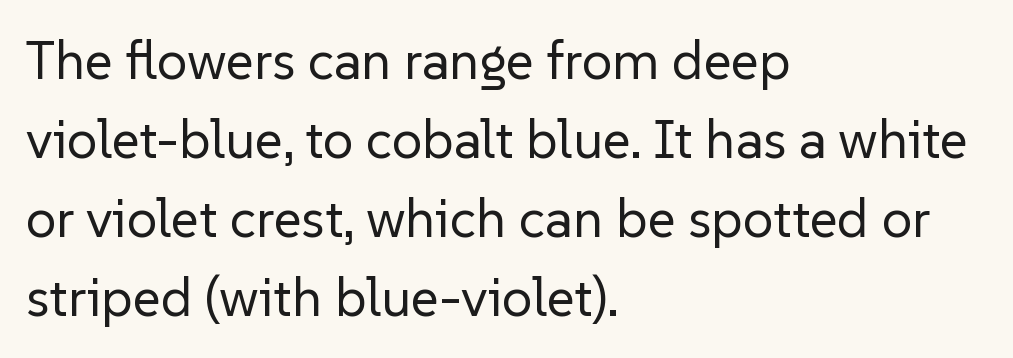
The text was rendered using a sans face with plain stroke endings. The gap between lines stays unmarked. Horizontal alignment here is leftward, the default for most running prose. Tall strokes in this sample are plumb rather than angled.
